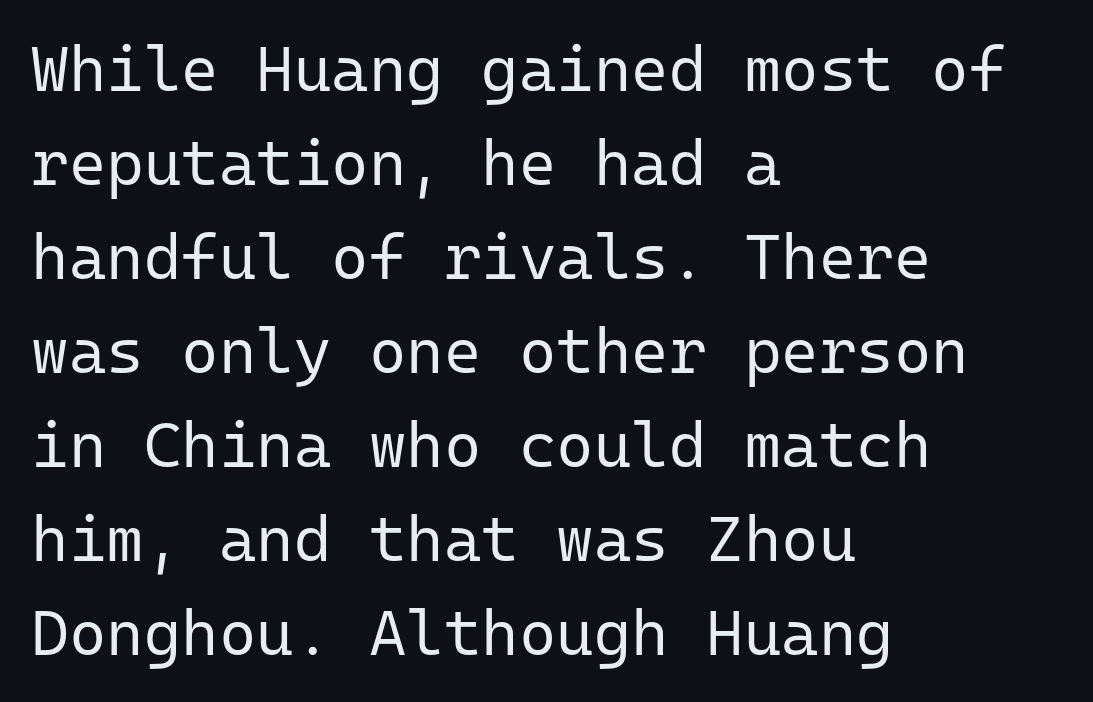
The image shows 64 px regular-weight sans-serif type, upright, monospaced; set left-aligned, normal line spacing (1.47x), normal letter spacing, not underlined; low stroke contrast and a medium x-height.
